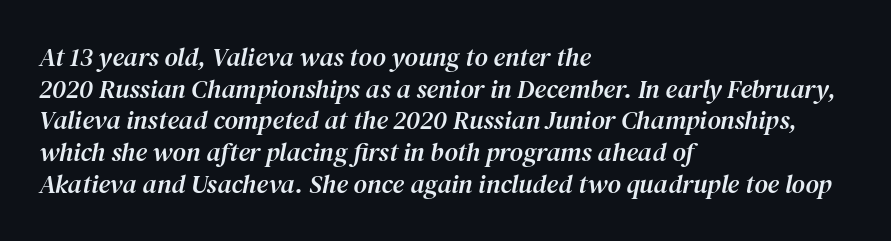
The image shows 26 px text type, italic (leaning right); set left-aligned, line spacing 1.22x, normal letter spacing, not underlined.
